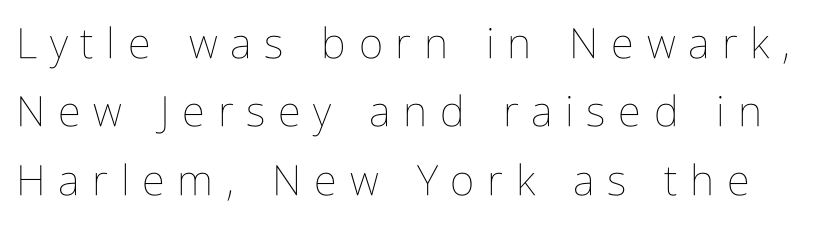
The image shows 42 px thin, condensed type, upright; set normal line spacing (1.63x), unusually wide letter spacing (+0.3 em), not underlined; low stroke contrast and a medium x-height.
